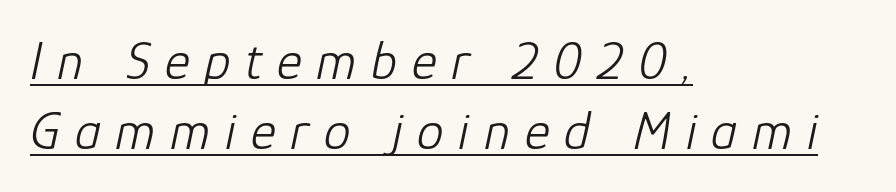
Q: Is the text bold? A: No.
Q: Is the text italic (slanted)? A: Yes, it leans right by about 12 degrees.
Q: Is the text underlined? A: Yes.
Q: How is the paragraph aligned? A: Left-aligned.
Q: Is the spacing between letters normal or unusually wide? A: Unusually wide.
Q: Is the spacing between lines tight, normal or loose? A: Normal.
Q: Width (condensed, normal, or wide)? A: Normal.
Q: Stroke contrast? A: Low.
Q: x-height? A: Medium.
Q: Monospaced? A: No.
